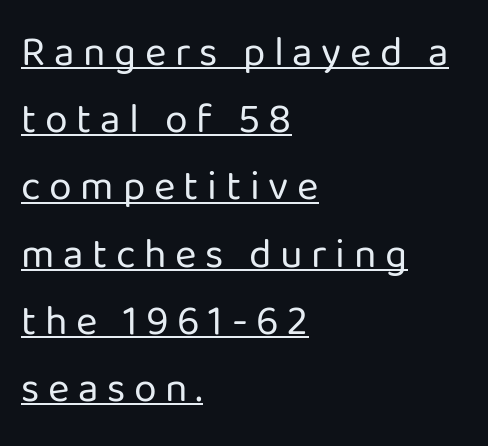
The image shows 41 px regular-weight sans-serif type, upright; set left-aligned, normal line spacing (1.64x), unusually wide letter spacing (+0.21 em), underlined; low stroke contrast and a medium x-height.
